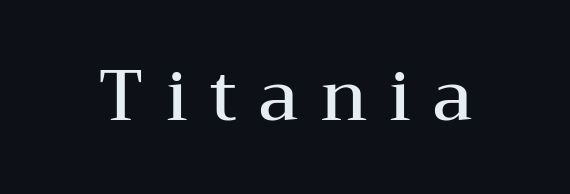
The image shows 70 px semibold, wide serif type, upright; set centered, unusually wide letter spacing (+0.31 em), not underlined; medium stroke contrast and a medium x-height.
